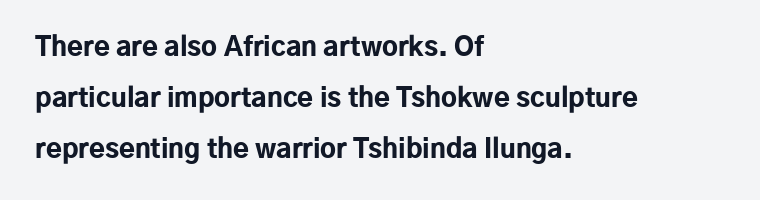
{"italic": "no", "bold": "yes", "underline": "no", "align": "left", "line_spacing": "loose", "line_spacing_ratio": 1.97, "letter_spacing": "normal", "letter_spacing_em": 0.0, "glyph_px": 26}
